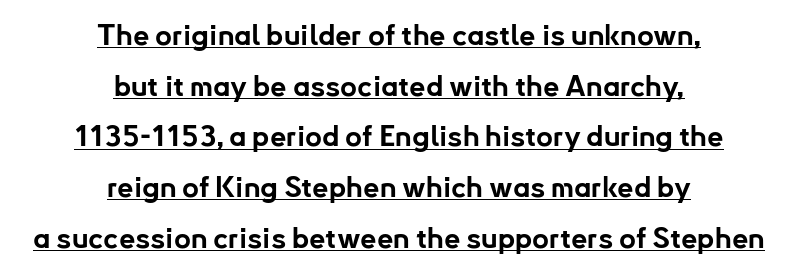
Default kerning and tracking; the words read as compact shapes. You'd pick this weight for a headline — it's a proper bold. Spacing verdict: proportional, widths tailored to each character. The paragraph has two soft edges and a firm central axis. The axis of the letterforms is exactly vertical. Nothing sits at the stroke ends, so this counts as sans-serif.
